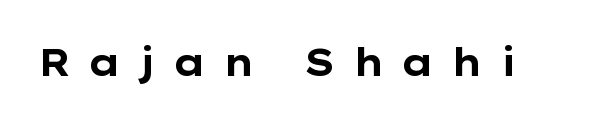
The image shows 38 px bold, wide sans-serif type, upright; set unusually wide letter spacing (+0.41 em), not underlined; low stroke contrast and a medium x-height.
